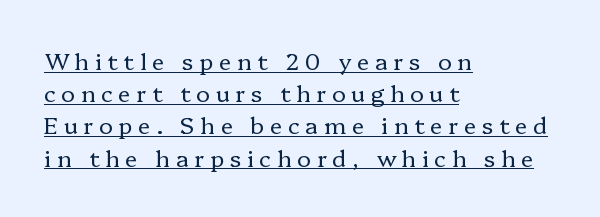
The image shows 23 px text type, upright; set left-aligned, normal line spacing (1.4x), unusually wide letter spacing (+0.25 em), underlined.
